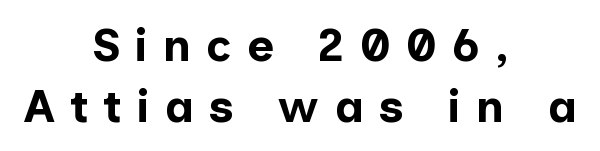
Proportional: the letters do not fall into vertical columns. What weight is shown? A full bold with thick strokes. In CSS terms this would be text-align: center. Underlining? Definitely not there. Does extra space separate the letters? Yes, quite a lot of it. Every character sits straight up, as roman type does.
